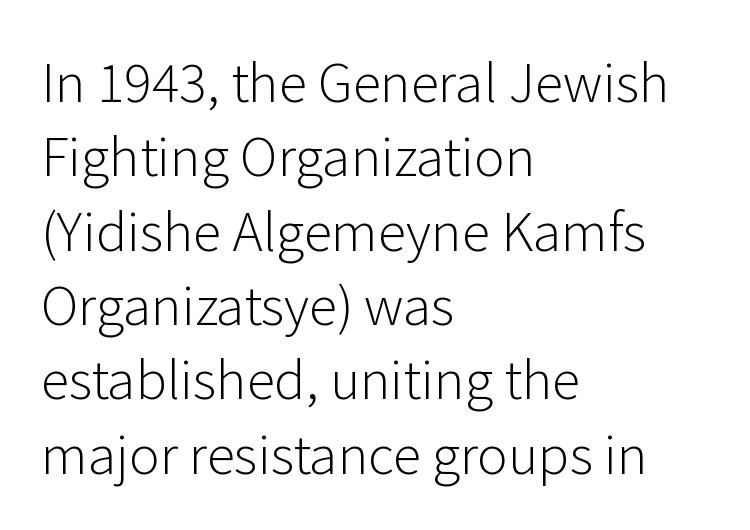
The image shows 52 px light sans-serif type, upright; set left-aligned, normal line spacing (1.43x), normal letter spacing, not underlined; low stroke contrast and a medium x-height.
